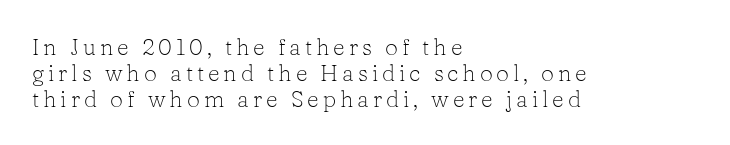
The image shows 23 px text type, upright; set left-aligned, tight line spacing (1.13x), not underlined.
